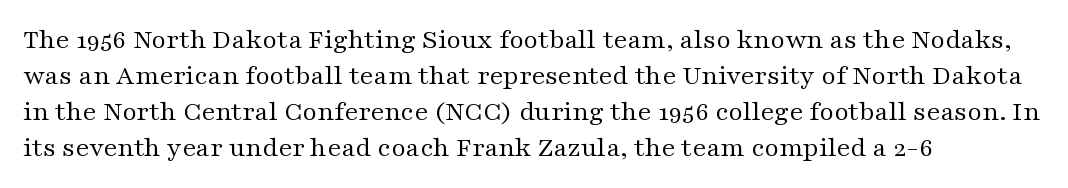
{"serif": "yes", "italic": "no", "bold": "no", "weight": "regular", "width": "wide", "stroke_contrast": "medium", "x_height": "medium", "monospaced": "no", "underline": "no", "align": "left", "line_spacing": "normal", "line_spacing_ratio": 1.28, "letter_spacing": "normal", "letter_spacing_em": 0.0, "glyph_px": 28}
